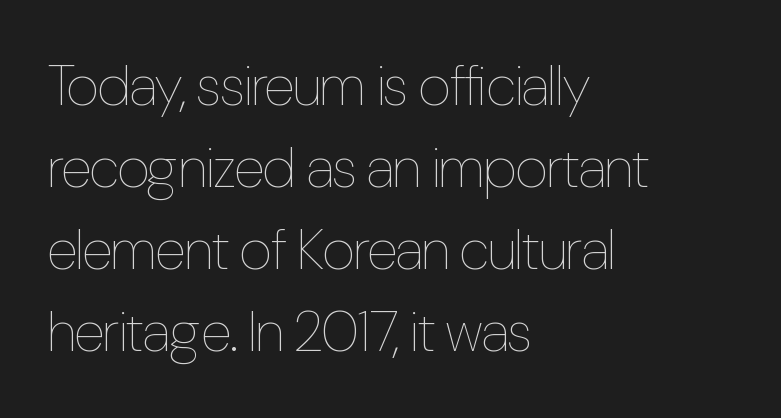
{"italic": "no", "bold": "no", "weight": "thin", "width": "condensed", "stroke_contrast": "low", "x_height": "medium", "monospaced": "no", "underline": "no", "align": "left", "line_spacing": "normal", "line_spacing_ratio": 1.44, "letter_spacing": "normal", "letter_spacing_em": 0.0, "glyph_px": 57}
